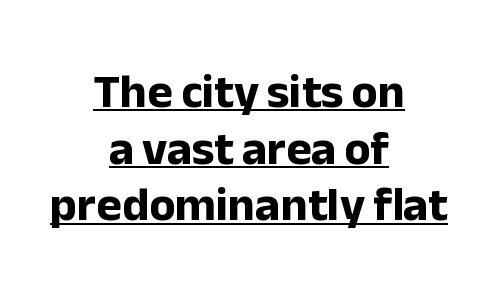
The setting favours the middle, as headings and verse often do. The letterforms sit shoulder to shoulder at normal distance. Weight check: bold — yes, fully. Here the designer chose a conventional face with non-uniform glyph widths. In terms of posture, this sample is upright.
